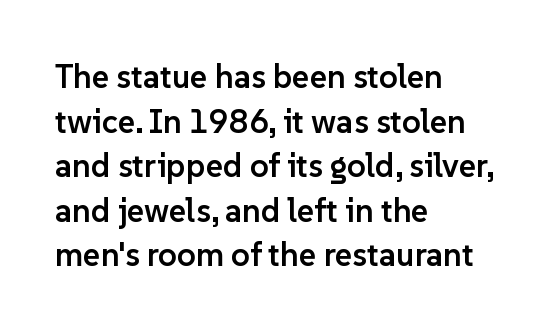
{"serif": "no", "italic": "no", "bold": "semi", "weight": "semibold", "width": "normal", "stroke_contrast": "low", "x_height": "medium", "monospaced": "no", "underline": "no", "align": "left", "line_spacing": "normal", "line_spacing_ratio": 1.35, "letter_spacing": "normal", "letter_spacing_em": 0.0, "glyph_px": 33}
